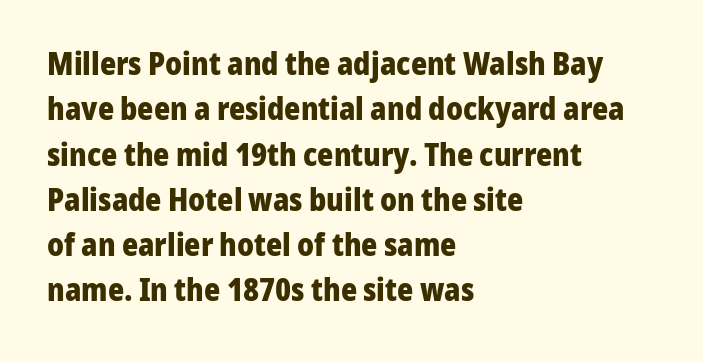
A typesetter would call this proportional, since set widths differ per character. Unlike a traditional serif, this face leaves its strokes unadorned. Look at the tracking — it's just the regular setting, nothing added. Underlining? Definitely not there.
